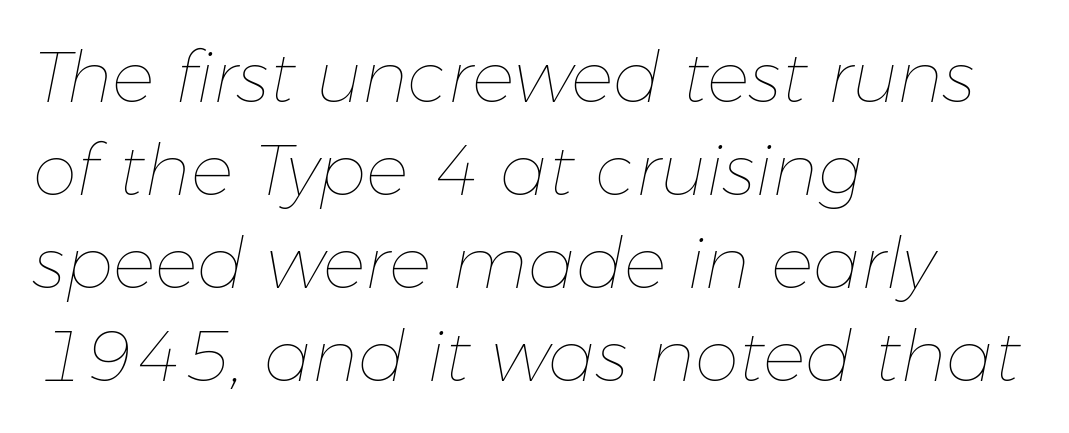
The image shows 71 px thin type, italic (leaning right); set left-aligned, normal line spacing (1.31x), normal letter spacing, not underlined; low stroke contrast and a medium x-height.
